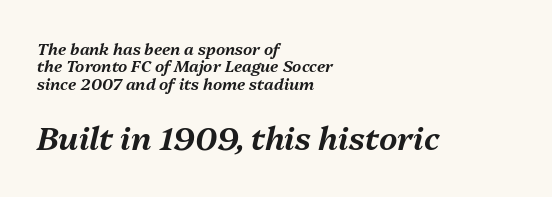
Q: Is the text italic (slanted)? A: Yes, it leans right by about 13 degrees.
Q: Is the text underlined? A: No.
Q: How is the paragraph aligned? A: Left-aligned.
Q: Is the spacing between letters normal or unusually wide? A: Normal.
Q: Is the spacing between lines tight, normal or loose? A: Tight.
Q: Which block of text is set in a larger size, the first (top) or the second (bottom)? A: The second (bottom) one.
Q: Width (condensed, normal, or wide)? A: Normal.
Q: Stroke contrast? A: Medium.
Q: x-height? A: Medium.
Q: Monospaced? A: No.
